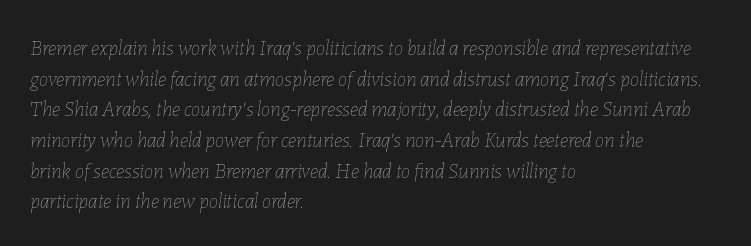
Q: Is the text bold? A: No.
Q: Is the text italic (slanted)? A: Yes, it leans right by about 7 degrees.
Q: Is the text underlined? A: No.
Q: How is the paragraph aligned? A: Left-aligned.
Q: Is the spacing between letters normal or unusually wide? A: Normal.
Q: Is the spacing between lines tight, normal or loose? A: Normal.
